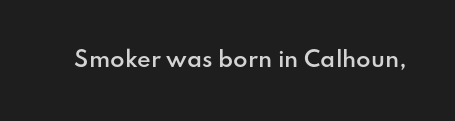
The image shows 21 px text type, upright; set normal letter spacing, not underlined.
